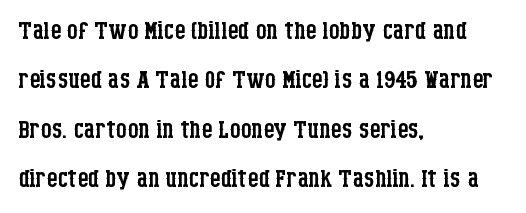
Q: Is the text bold? A: No.
Q: Is the text italic (slanted)? A: No, it is upright.
Q: Is the typeface a serif or a sans-serif typeface? A: Serif.
Q: Is the text underlined? A: No.
Q: How is the paragraph aligned? A: Left-aligned.
Q: Is the spacing between letters normal or unusually wide? A: Normal.
Q: Is the spacing between lines tight, normal or loose? A: Normal.
Q: Width (condensed, normal, or wide)? A: Condensed.
Q: Stroke contrast? A: Low.
Q: x-height? A: Large.
Q: Monospaced? A: No.
